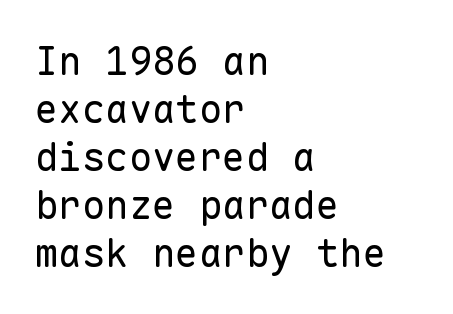
The image shows 39 px regular-weight sans-serif type, upright, monospaced; set left-aligned, line spacing 1.23x, normal letter spacing, not underlined; low stroke contrast and a medium x-height.
